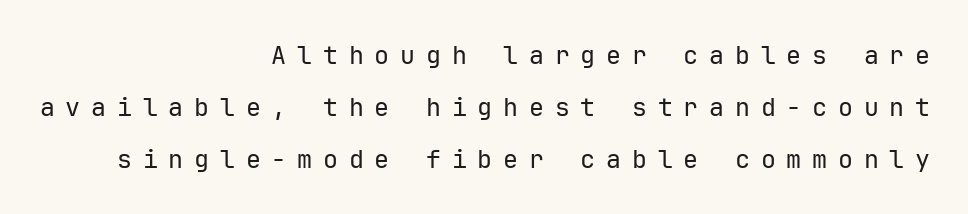
The image shows 25 px text type, upright; set right-aligned, loose line spacing (2.08x), unusually wide letter spacing (+0.43 em), not underlined.
